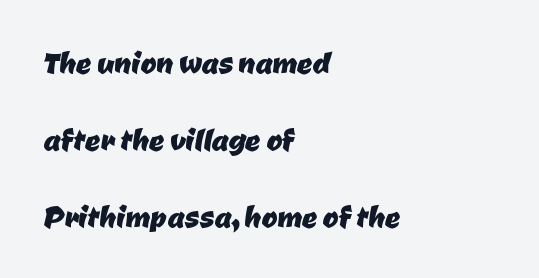
The image shows 38 px sans-serif type; set left-aligned, loose line spacing (2.02x), normal letter spacing, not underlined; low stroke contrast and a medium x-height.
